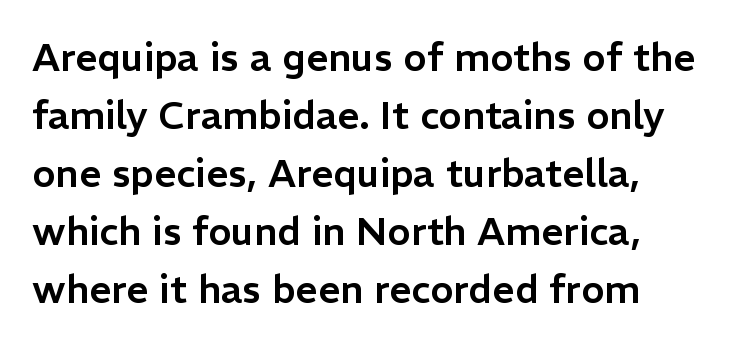
Q: Is the text italic (slanted)? A: No, it is upright.
Q: Is the typeface a serif or a sans-serif typeface? A: Sans-serif.
Q: Is the text underlined? A: No.
Q: Is the spacing between letters normal or unusually wide? A: Normal.
Q: Is the spacing between lines tight, normal or loose? A: Normal.
Q: Width (condensed, normal, or wide)? A: Normal.
Q: Stroke contrast? A: Low.
Q: x-height? A: Medium.
Q: Monospaced? A: No.
